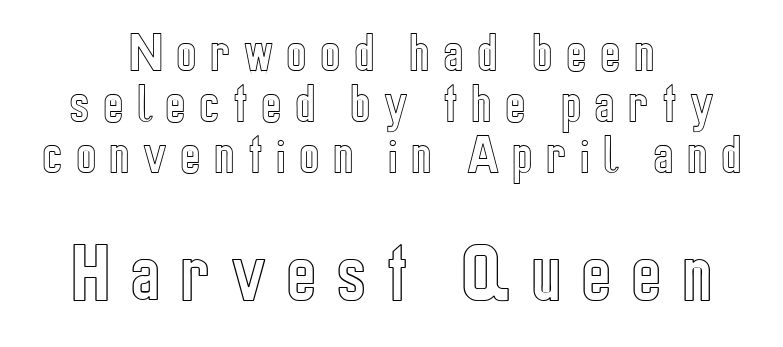
The image shows 64 px condensed type, upright; set centered, line spacing 1.19x, unusually wide letter spacing (+0.31 em), not underlined; the second (bottom) block is 1.49x larger; a medium x-height.
